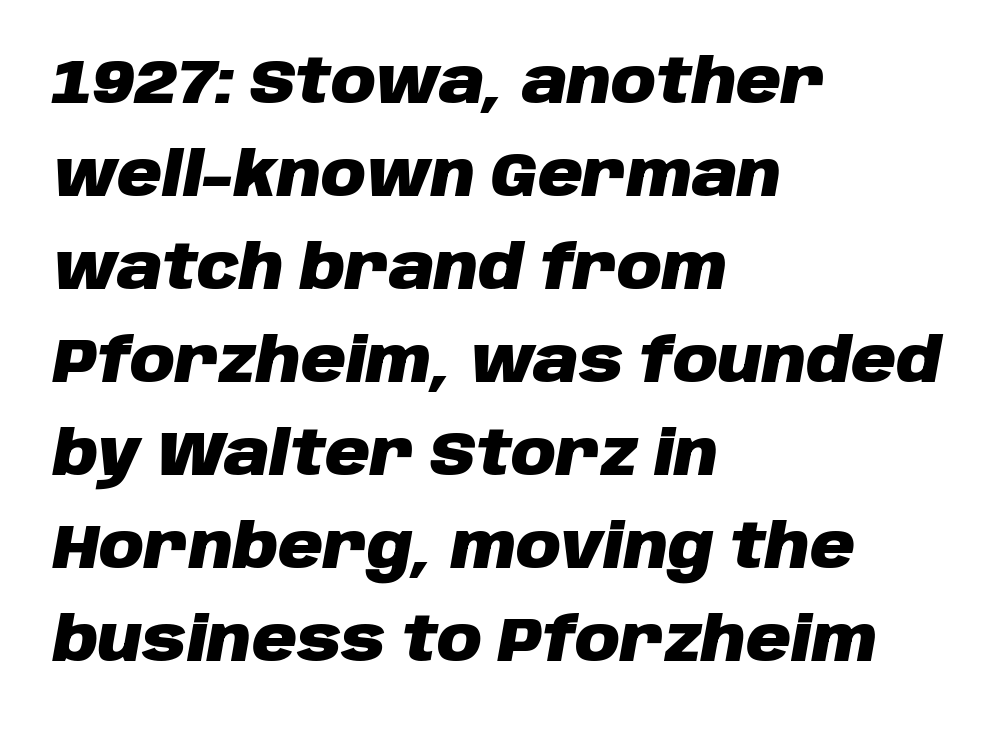
Q: Is the text bold? A: Yes.
Q: Is the text italic (slanted)? A: Yes, it leans right by about 10 degrees.
Q: Is the text underlined? A: No.
Q: How is the paragraph aligned? A: Left-aligned.
Q: Is the spacing between letters normal or unusually wide? A: Normal.
Q: Is the spacing between lines tight, normal or loose? A: Normal.
Q: Width (condensed, normal, or wide)? A: Normal.
Q: Stroke contrast? A: Low.
Q: x-height? A: Large.
Q: Monospaced? A: No.
